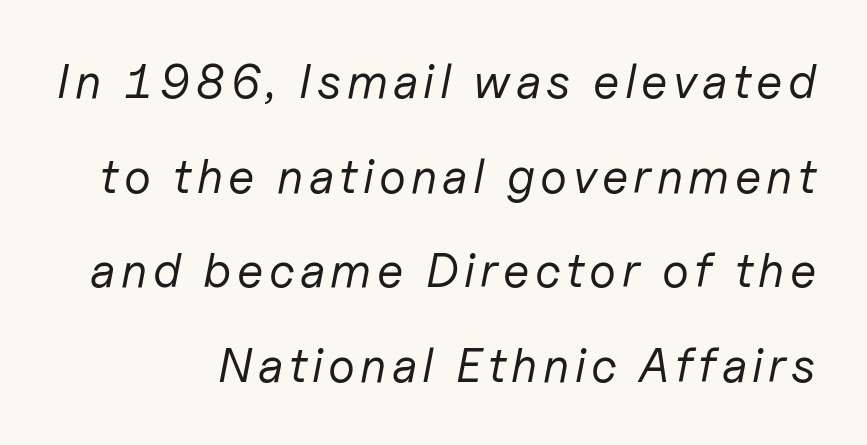
Q: Is the text bold? A: No.
Q: Is the text italic (slanted)? A: Yes, it leans right by about 11 degrees.
Q: Is the text underlined? A: No.
Q: Is the spacing between lines tight, normal or loose? A: Loose.
Q: Width (condensed, normal, or wide)? A: Normal.
Q: Stroke contrast? A: Low.
Q: x-height? A: Medium.
Q: Monospaced? A: No.
